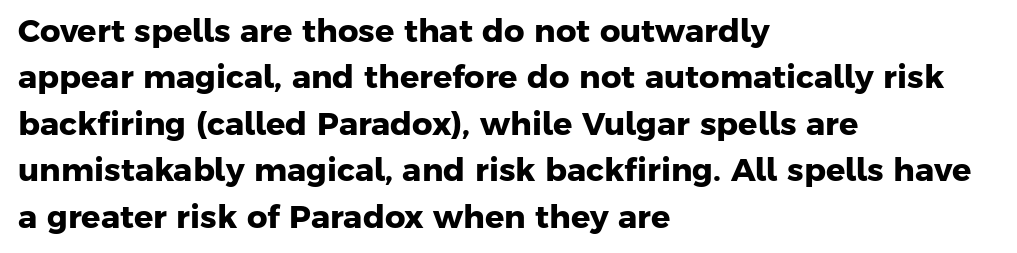
Q: Is the text bold? A: Yes.
Q: Is the typeface a serif or a sans-serif typeface? A: Sans-serif.
Q: Is the text underlined? A: No.
Q: How is the paragraph aligned? A: Left-aligned.
Q: Is the spacing between letters normal or unusually wide? A: Normal.
Q: Is the spacing between lines tight, normal or loose? A: Normal.
Q: Width (condensed, normal, or wide)? A: Normal.
Q: Stroke contrast? A: Low.
Q: x-height? A: Medium.
Q: Monospaced? A: No.
